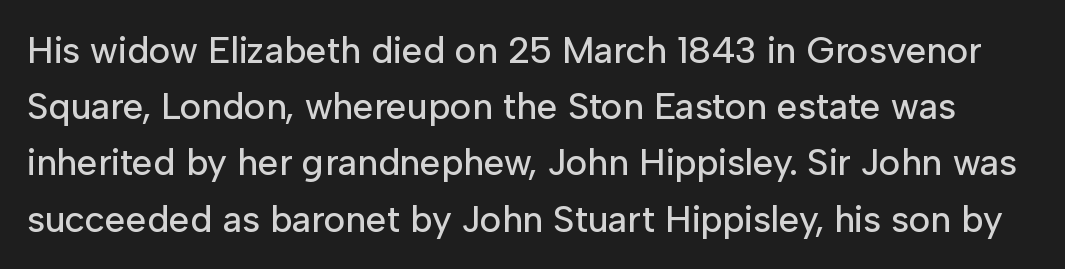
Varying glyph widths throughout — classic text-font behaviour. The lines sit at an ordinary, default distance from one another. The designer went with a sans here, leaving each stem footless. Designer's note — italics off, roman on. Is the letter spacing exaggerated? No — it looks like the ordinary default.
